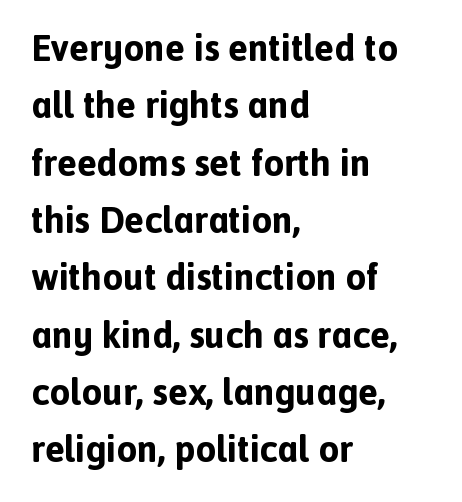
The image shows 37 px bold sans-serif type, upright; set left-aligned, normal line spacing (1.55x), normal letter spacing, not underlined; a medium x-height.
